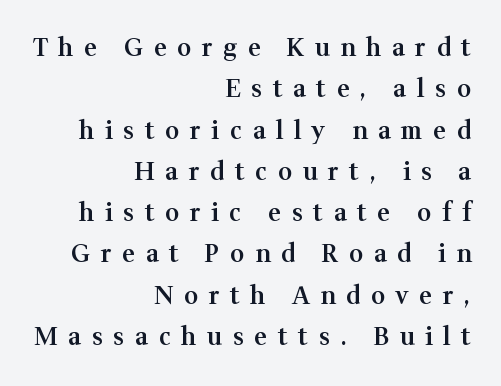
The image shows 24 px text type, upright; set right-aligned, line spacing 1.72x, unusually wide letter spacing (+0.45 em), not underlined.
